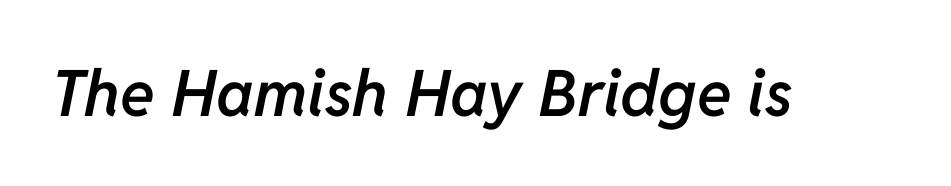
{"italic": "yes", "lean": "right", "slant_degrees": 11, "bold": "semi", "weight": "semibold", "width": "normal", "stroke_contrast": "low", "x_height": "medium", "monospaced": "no", "underline": "no", "letter_spacing": "normal", "letter_spacing_em": 0.0, "glyph_px": 64}
